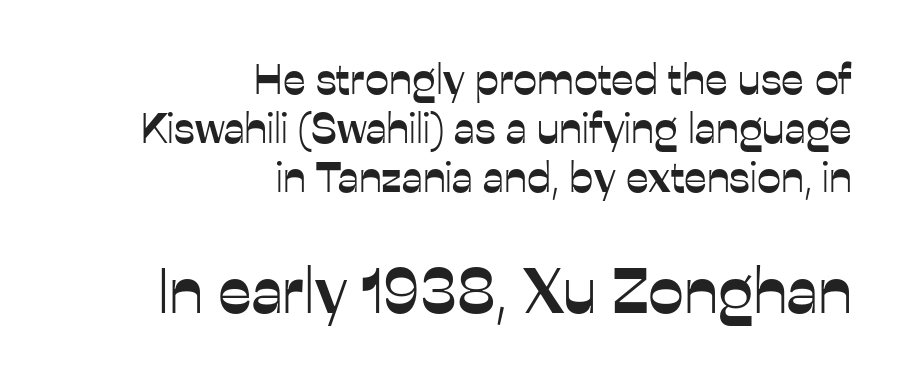
{"serif": "no", "italic": "no", "width": "normal", "stroke_contrast": "low", "x_height": "medium", "monospaced": "no", "underline": "no", "align": "right", "line_spacing": "tight", "line_spacing_ratio": 1.14, "letter_spacing": "normal", "letter_spacing_em": 0.0, "larger_block": "second", "size_ratio": 1.49, "glyph_px": 64}
